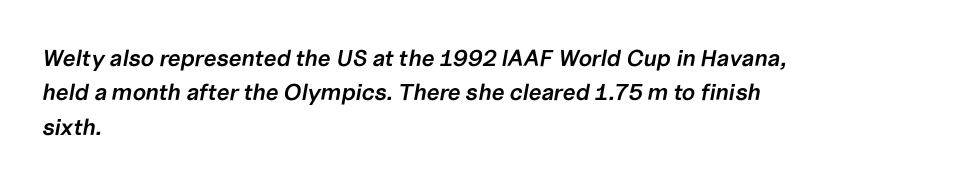
Vertically, the passage feels balanced, rows spaced as you'd expect. Honestly, there is no underline to notice here at all. An italicized treatment has been applied to the whole sample. This sample uses plain, unmodified letter spacing. A classic flush-left, rag-right setting is used for this passage. Stems and bowls a touch heavier than normal — semibold.
